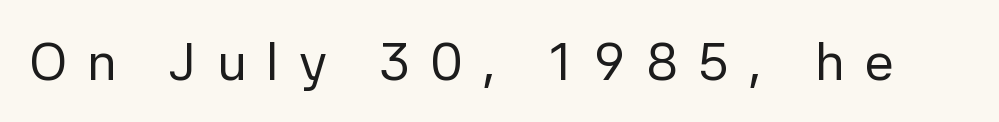
Q: Is the text bold? A: No.
Q: Is the text italic (slanted)? A: No, it is upright.
Q: Is the typeface a serif or a sans-serif typeface? A: Sans-serif.
Q: Is the text underlined? A: No.
Q: Is the spacing between letters normal or unusually wide? A: Unusually wide.
Q: Width (condensed, normal, or wide)? A: Normal.
Q: Stroke contrast? A: Low.
Q: x-height? A: Medium.
Q: Monospaced? A: No.
